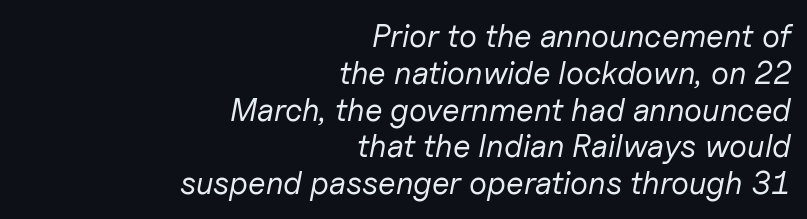
Q: Is the text bold? A: No.
Q: Is the text italic (slanted)? A: Yes, it leans right by about 11 degrees.
Q: Is the text underlined? A: No.
Q: How is the paragraph aligned? A: Right-aligned.
Q: Is the spacing between letters normal or unusually wide? A: Normal.
Q: Is the spacing between lines tight, normal or loose? A: Tight.
Q: Width (condensed, normal, or wide)? A: Normal.
Q: Stroke contrast? A: Low.
Q: x-height? A: Medium.
Q: Monospaced? A: No.
